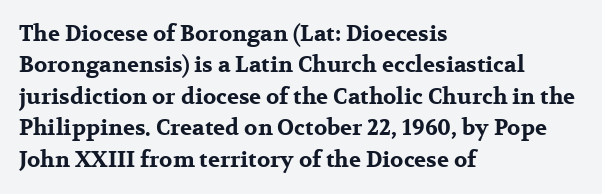
Q: Is the text bold? A: Yes.
Q: Is the text italic (slanted)? A: No, it is upright.
Q: Is the text underlined? A: No.
Q: How is the paragraph aligned? A: Left-aligned.
Q: Is the spacing between letters normal or unusually wide? A: Normal.
Q: Is the spacing between lines tight, normal or loose? A: Normal.
